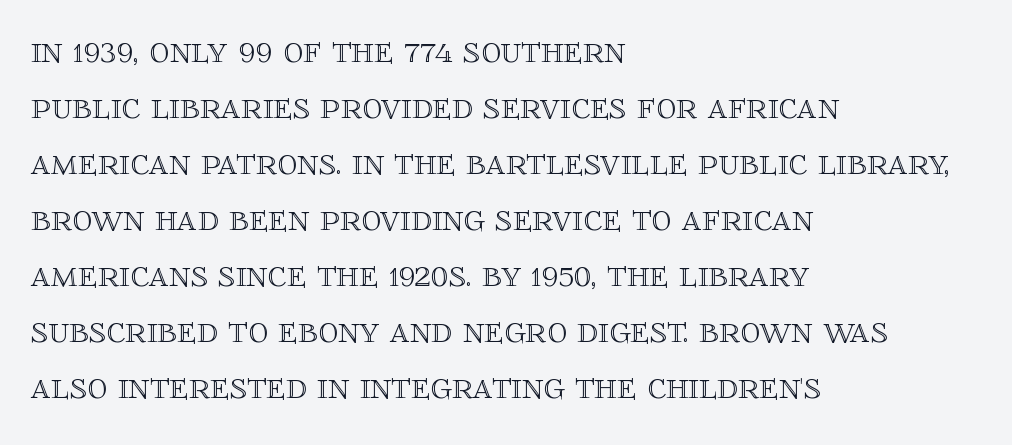
The image shows 40 px text type, upright; set left-aligned, normal line spacing (1.4x), normal letter spacing, not underlined; a large x-height.
